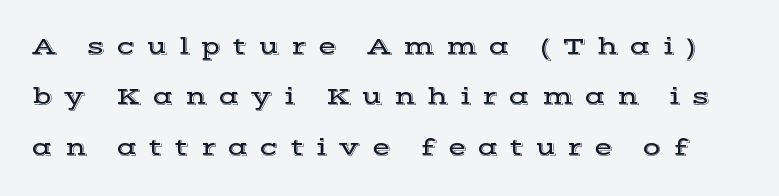
{"italic": "no", "underline": "no", "line_spacing": "loose", "line_spacing_ratio": 2.1, "letter_spacing": "wide", "letter_spacing_em": 0.48, "glyph_px": 24}
